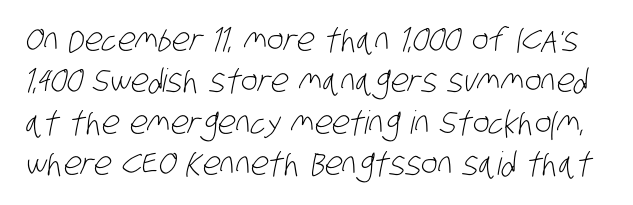
The gap between lines stays unmarked. You could call the tracking neutral — neither tight nor loose. A sans-serif font was chosen for this passage. Spacing verdict: proportional, widths tailored to each character.
